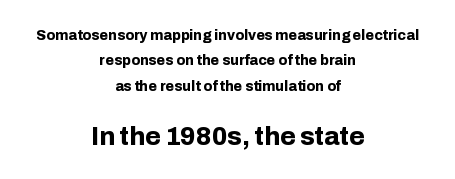
The face used here has the dense, thick strokes of a bold. A typesetter would mark this as roman, not italic. Horizontally, the lines are justified to the midpoint only. A typesetter would call this zero additional tracking. The zone under the glyphs is completely vacant.
